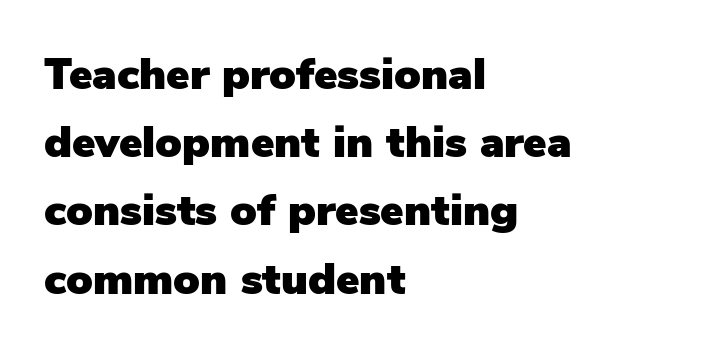
Q: Is the text italic (slanted)? A: No, it is upright.
Q: Is the typeface a serif or a sans-serif typeface? A: Sans-serif.
Q: Is the text underlined? A: No.
Q: How is the paragraph aligned? A: Left-aligned.
Q: Is the spacing between letters normal or unusually wide? A: Normal.
Q: Is the spacing between lines tight, normal or loose? A: Normal.
Q: Width (condensed, normal, or wide)? A: Normal.
Q: Stroke contrast? A: Low.
Q: x-height? A: Medium.
Q: Monospaced? A: No.
